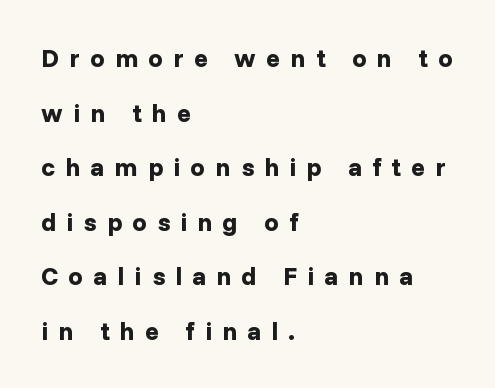
{"italic": "no", "bold": "yes", "underline": "no", "align": "left", "line_spacing": "loose", "line_spacing_ratio": 2.1, "letter_spacing": "wide", "letter_spacing_em": 0.39, "glyph_px": 26}
